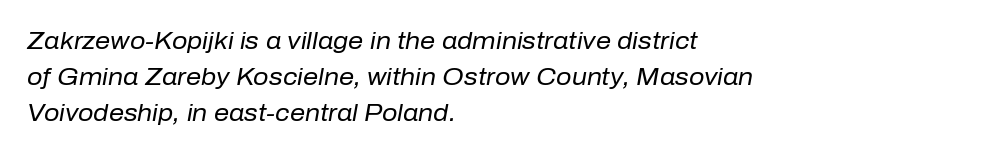
{"italic": "yes", "lean": "right", "slant_degrees": 10, "bold": "no", "underline": "no", "align": "left", "line_spacing": "normal", "line_spacing_ratio": 1.51, "letter_spacing": "normal", "letter_spacing_em": 0.0, "glyph_px": 24}
